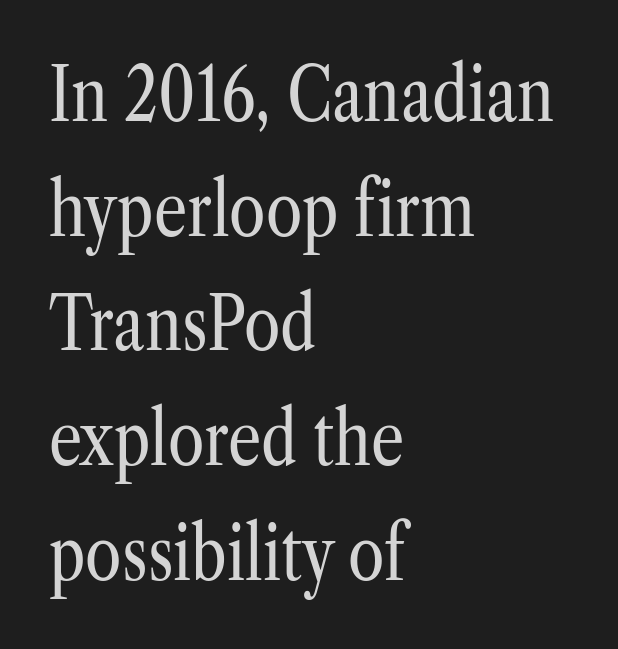
{"serif": "yes", "italic": "no", "bold": "no", "weight": "regular", "width": "condensed", "stroke_contrast": "low", "x_height": "medium", "monospaced": "no", "underline": "no", "align": "left", "line_spacing": "normal", "line_spacing_ratio": 1.55, "letter_spacing": "normal", "letter_spacing_em": 0.0, "glyph_px": 74}
